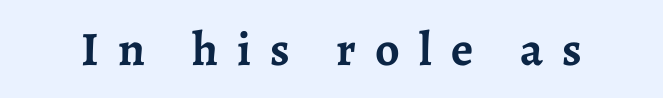
{"serif": "yes", "italic": "no", "bold": "yes", "weight": "semibold", "width": "normal", "stroke_contrast": "low", "x_height": "medium", "monospaced": "no", "underline": "no", "letter_spacing": "wide", "letter_spacing_em": 0.4, "glyph_px": 48}
